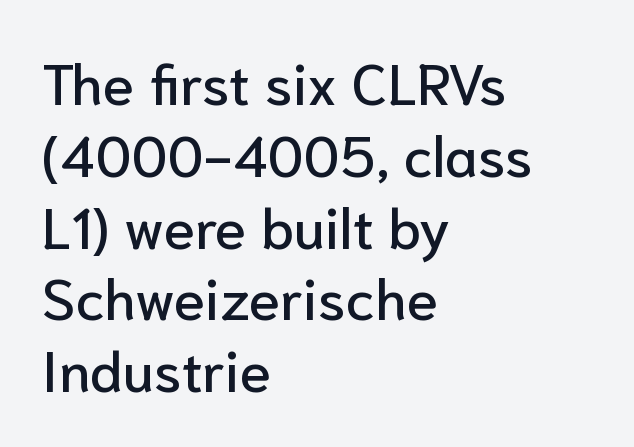
Q: Is the text italic (slanted)? A: No, it is upright.
Q: Is the typeface a serif or a sans-serif typeface? A: Sans-serif.
Q: Is the text underlined? A: No.
Q: How is the paragraph aligned? A: Left-aligned.
Q: Is the spacing between letters normal or unusually wide? A: Normal.
Q: Is the spacing between lines tight, normal or loose? A: Normal.
Q: Width (condensed, normal, or wide)? A: Normal.
Q: Stroke contrast? A: Low.
Q: x-height? A: Medium.
Q: Monospaced? A: No.
